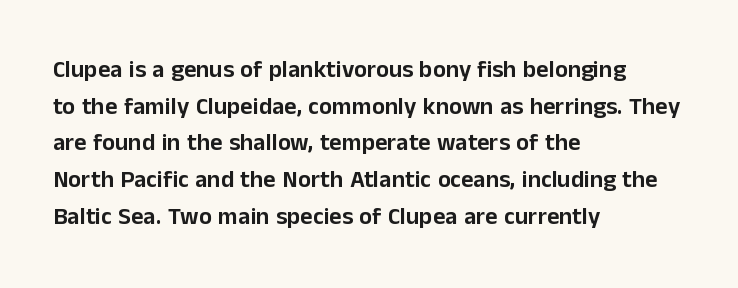
The image shows 24 px text type, upright; set left-aligned, normal line spacing (1.53x), normal letter spacing, not underlined.
